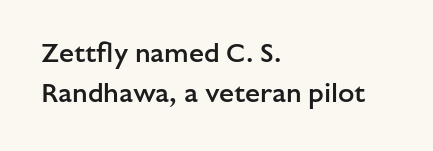
Q: Is the text bold? A: Semi-bold.
Q: Is the text italic (slanted)? A: No, it is upright.
Q: Is the text underlined? A: No.
Q: How is the paragraph aligned? A: Left-aligned.
Q: Is the spacing between letters normal or unusually wide? A: Normal.
Q: Is the spacing between lines tight, normal or loose? A: Normal.
